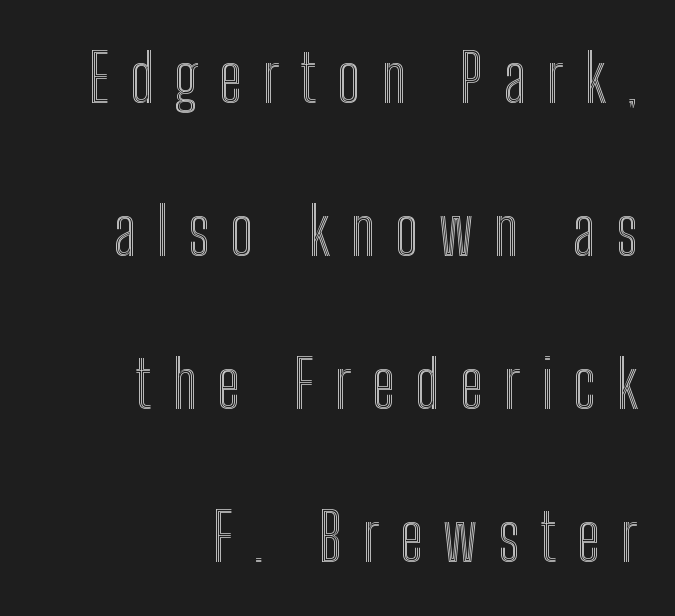
{"italic": "no", "width": "condensed", "x_height": "medium", "monospaced": "no", "underline": "no", "align": "right", "line_spacing": "loose", "line_spacing_ratio": 2.32, "letter_spacing": "wide", "letter_spacing_em": 0.31, "glyph_px": 66}
